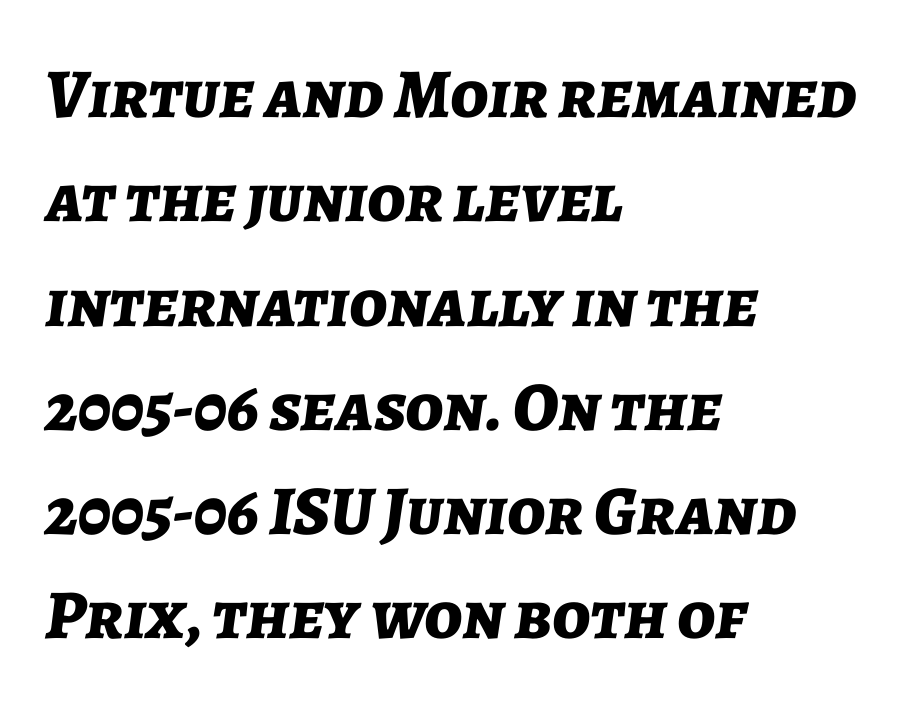
Q: Is the text bold? A: Yes.
Q: Is the text italic (slanted)? A: Yes, it leans right by about 7 degrees.
Q: Is the text underlined? A: No.
Q: How is the paragraph aligned? A: Left-aligned.
Q: Is the spacing between letters normal or unusually wide? A: Normal.
Q: Is the spacing between lines tight, normal or loose? A: Normal.
Q: Width (condensed, normal, or wide)? A: Normal.
Q: Stroke contrast? A: Low.
Q: x-height? A: Medium.
Q: Monospaced? A: No.
